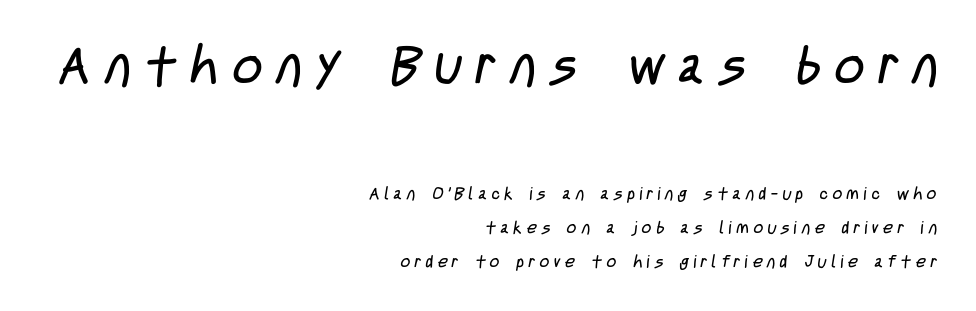
Q: Is the text bold? A: No.
Q: Is the typeface a serif or a sans-serif typeface? A: Sans-serif.
Q: Is the text underlined? A: No.
Q: How is the paragraph aligned? A: Right-aligned.
Q: Is the spacing between letters normal or unusually wide? A: Unusually wide.
Q: Is the spacing between lines tight, normal or loose? A: Loose.
Q: Which block of text is set in a larger size, the first (top) or the second (bottom)? A: The first (top) one.
Q: Width (condensed, normal, or wide)? A: Condensed.
Q: Stroke contrast? A: Low.
Q: x-height? A: Large.
Q: Monospaced? A: No.
